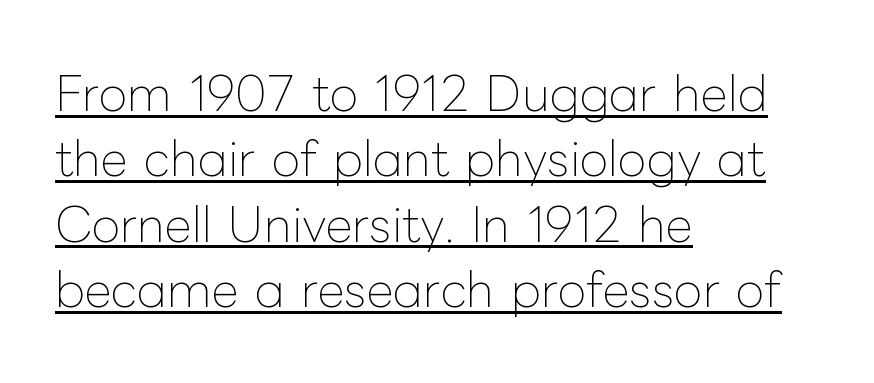
The image shows 47 px thin type, upright; set left-aligned, normal line spacing (1.39x), normal letter spacing, underlined; low stroke contrast and a medium x-height.
